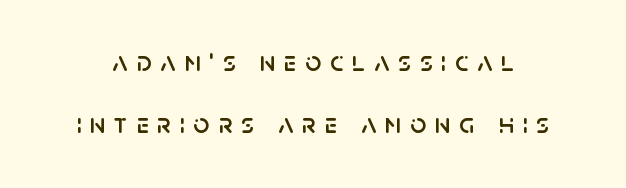
The area under the type is left untouched. Think of a printed novel: that variable character pitch is what you see here. The line texture is sparse and dotted thanks to wide tracking. This is the regular roman posture of the typeface. The text was rendered using a sans face with plain stroke endings. These lines stand farther apart than default settings would place them.
